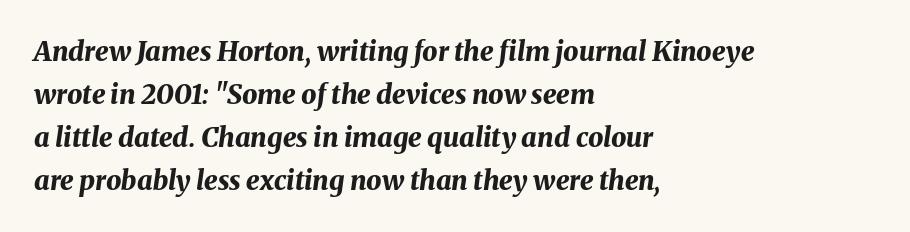
The image shows 27 px bold type, italic (leaning right); set left-aligned, normal line spacing (1.59x), normal letter spacing, not underlined.
